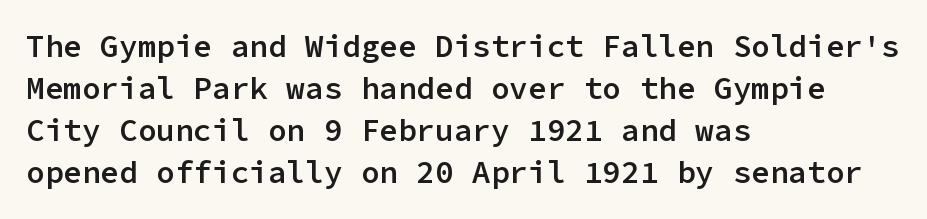
The image shows 31 px semibold sans-serif type, upright, monospaced; set left-aligned, normal line spacing (1.36x), normal letter spacing, not underlined; low stroke contrast and a medium x-height.
